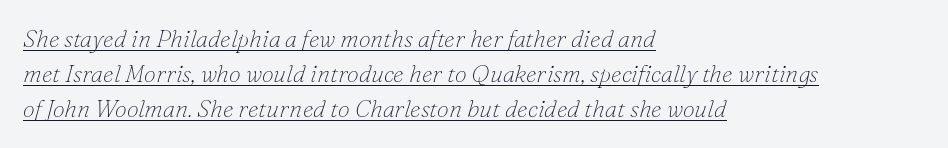
{"italic": "yes", "lean": "right", "slant_degrees": 16, "bold": "no", "underline": "yes", "align": "left", "line_spacing": "normal", "line_spacing_ratio": 1.46, "letter_spacing": "normal", "letter_spacing_em": 0.0, "glyph_px": 24}
